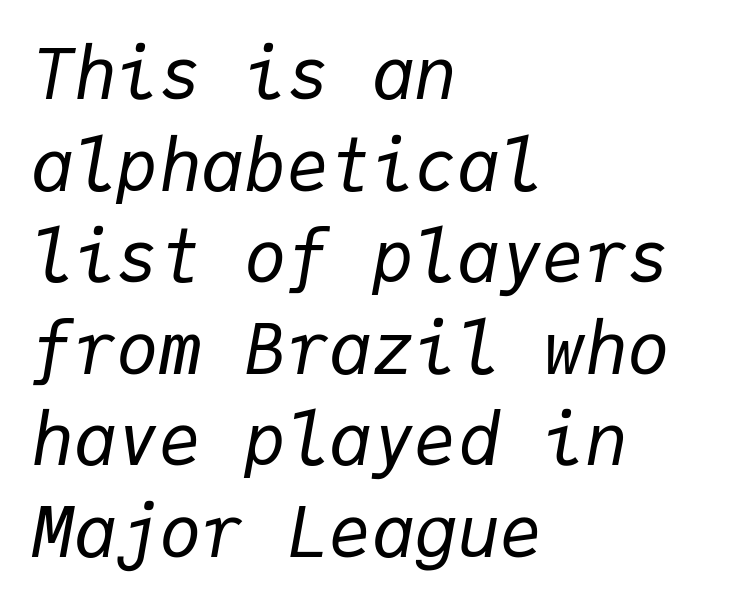
{"italic": "yes", "lean": "right", "slant_degrees": 9, "bold": "no", "weight": "regular", "width": "normal", "stroke_contrast": "low", "x_height": "medium", "monospaced": "yes", "underline": "no", "align": "left", "line_spacing": "normal", "line_spacing_ratio": 1.29, "letter_spacing": "normal", "letter_spacing_em": 0.0, "glyph_px": 71}
